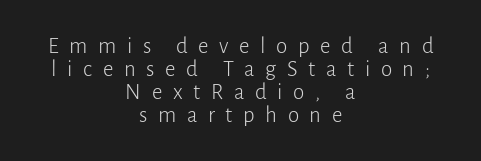
{"italic": "no", "bold": "no", "underline": "no", "align": "center", "line_spacing": "tight", "line_spacing_ratio": 1.0, "letter_spacing": "wide", "letter_spacing_em": 0.46, "glyph_px": 23}
